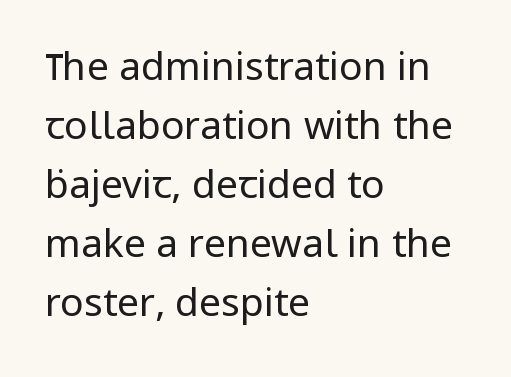
The image shows 39 px regular-weight sans-serif type, upright; set left-aligned, normal line spacing (1.51x), normal letter spacing, not underlined; low stroke contrast and a medium x-height.
